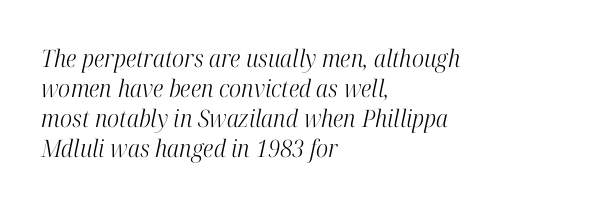
Observe the ordinary spacing: letters are neighbours, not strangers. The specimen omits any rule beneath the text block's lines. The cut favours lightness, reaching ordinary text weight at its darkest. Teacher's note: observe the even left margin — that is flush-left alignment. When letters slant like this, we call the style italic.
